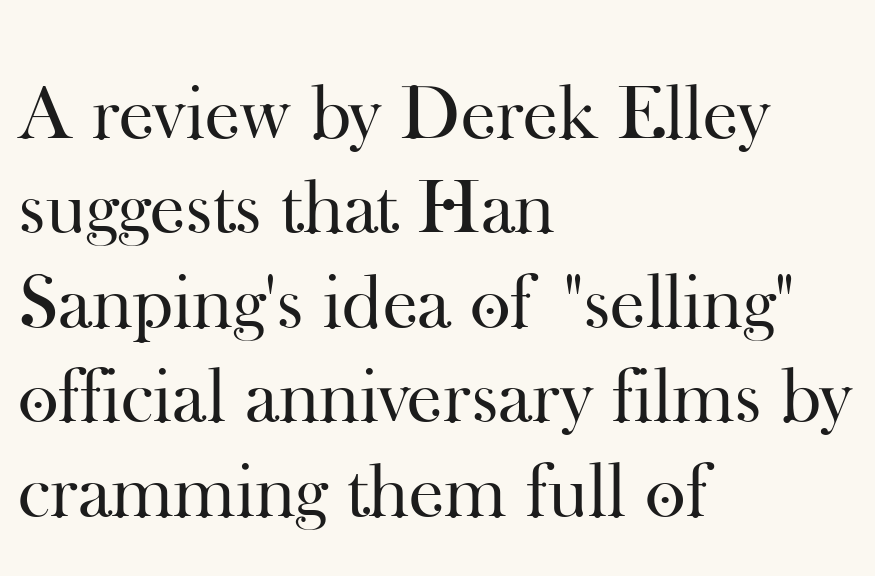
Little horizontal feet cap the strokes, marking this as serif type. Any mark beneath the type? The region is blank. Short note: letters normally spaced. This reads as an unemphasized weight, regular at the heaviest.
